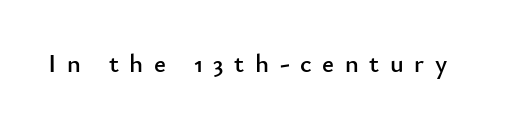
Q: Is the text italic (slanted)? A: No, it is upright.
Q: Is the text underlined? A: No.
Q: Is the spacing between letters normal or unusually wide? A: Unusually wide.
